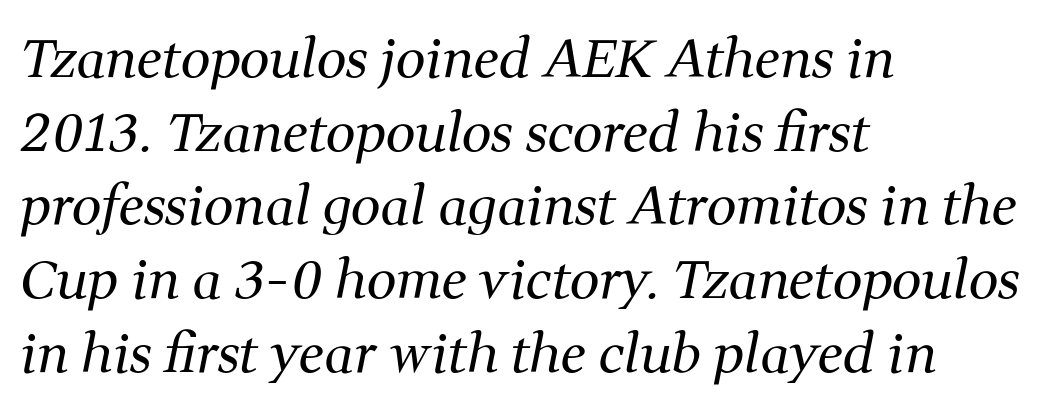
Q: Is the text bold? A: No.
Q: Is the text italic (slanted)? A: Yes, it leans right by about 11 degrees.
Q: Is the typeface a serif or a sans-serif typeface? A: Serif.
Q: Is the text underlined? A: No.
Q: How is the paragraph aligned? A: Left-aligned.
Q: Is the spacing between letters normal or unusually wide? A: Normal.
Q: Is the spacing between lines tight, normal or loose? A: Normal.
Q: Width (condensed, normal, or wide)? A: Normal.
Q: Stroke contrast? A: Medium.
Q: x-height? A: Medium.
Q: Monospaced? A: No.
